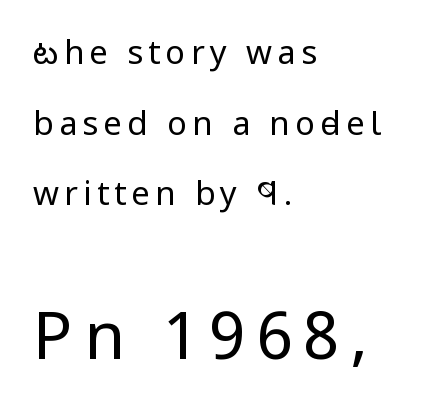
{"serif": "no", "italic": "no", "bold": "no", "weight": "regular", "width": "condensed", "stroke_contrast": "low", "x_height": "large", "monospaced": "no", "underline": "no", "align": "left", "line_spacing": "loose", "line_spacing_ratio": 2.14, "larger_block": "second", "size_ratio": 2.0, "glyph_px": 66}
